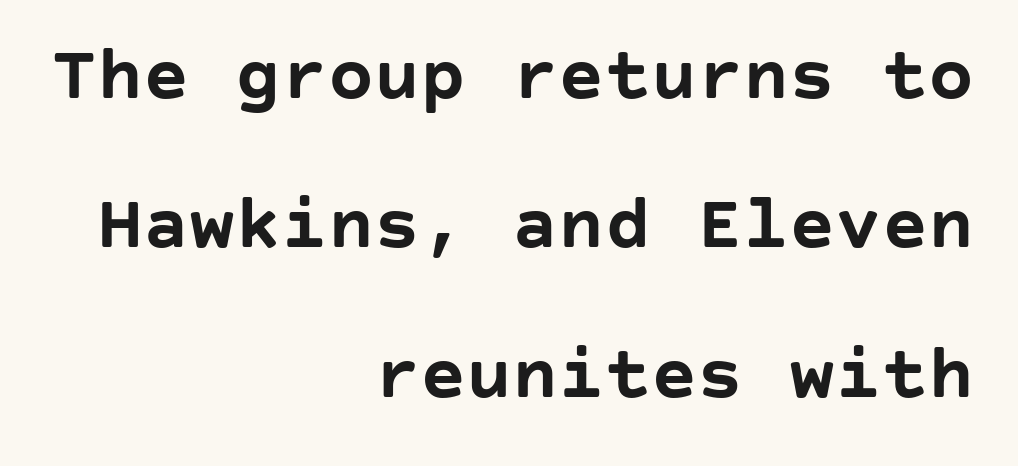
The image shows 77 px semibold sans-serif type, upright; set right-aligned, loose line spacing (1.94x), normal letter spacing, not underlined; low stroke contrast and a large x-height.
